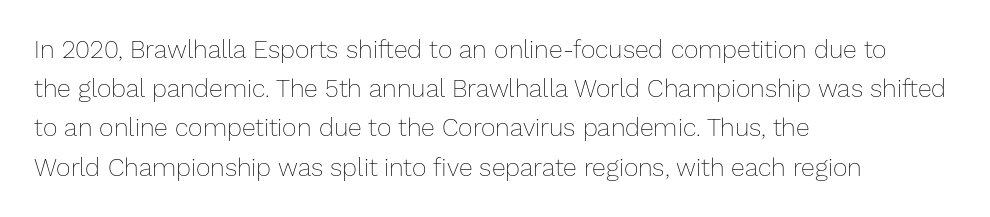
{"italic": "no", "bold": "no", "underline": "no", "align": "left", "line_spacing": "normal", "line_spacing_ratio": 1.57, "letter_spacing": "normal", "letter_spacing_em": 0.0, "glyph_px": 25}
